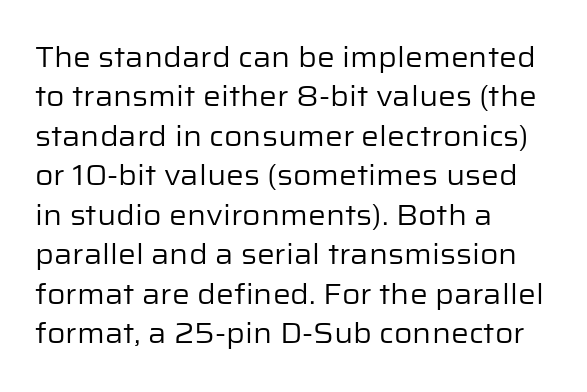
The letters carry no serifs — their stems end cleanly without finishing strokes. The strokes carry an ordinary text weight at most. Does extra space separate the letters? No, they use regular spacing. Here the designer chose a conventional face with non-uniform glyph widths.
